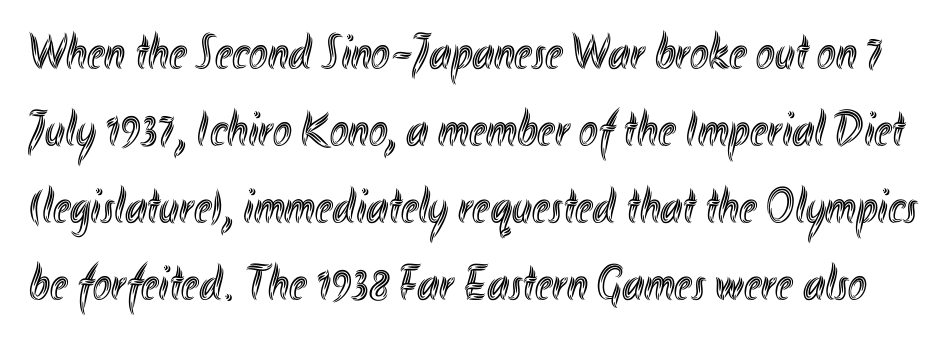
{"width": "condensed", "x_height": "small", "monospaced": "no", "underline": "no", "line_spacing": "normal", "line_spacing_ratio": 1.54, "letter_spacing": "normal", "letter_spacing_em": 0.0, "glyph_px": 50}
